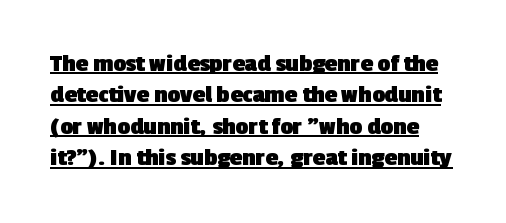
{"bold": "yes", "underline": "yes", "line_spacing": "normal", "line_spacing_ratio": 1.26, "letter_spacing": "normal", "letter_spacing_em": 0.0, "glyph_px": 25}
